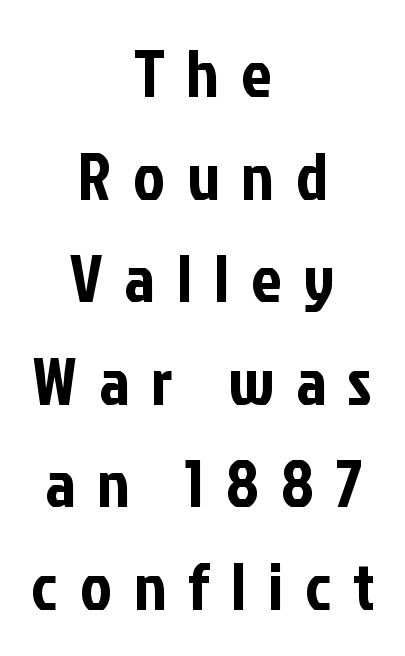
{"serif": "no", "italic": "no", "width": "condensed", "stroke_contrast": "low", "x_height": "medium", "monospaced": "no", "underline": "no", "align": "center", "line_spacing": "normal", "line_spacing_ratio": 1.53, "letter_spacing": "wide", "letter_spacing_em": 0.33, "glyph_px": 67}
